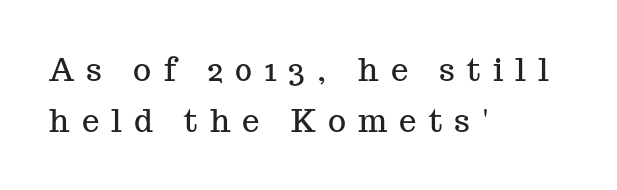
The image shows 31 px serif type, upright; set left-aligned, normal line spacing (1.64x), unusually wide letter spacing (+0.39 em), not underlined; medium stroke contrast and a medium x-height.
